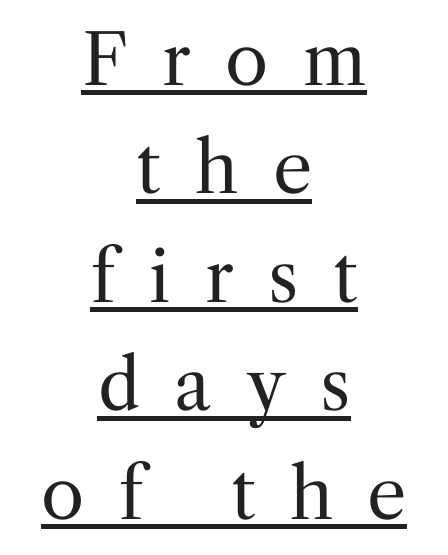
The image shows 70 px regular-weight serif type, upright; set centered, normal line spacing (1.55x), unusually wide letter spacing (+0.49 em), underlined; medium stroke contrast and a medium x-height.
